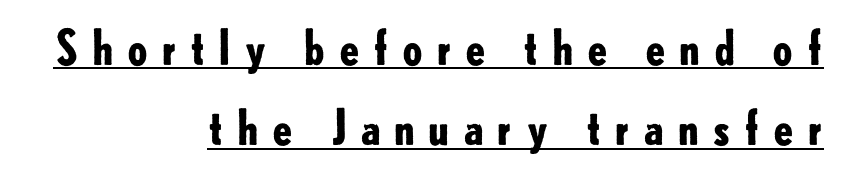
These lines are set flush right with a ragged left edge. What kind of face is this? One without serifs — a sans. This is heavy type, rendered in bold. Each letter keeps its own natural width here, so spacing adapts to shape. The letters stand upright; this is a roman face. Glyph-to-glyph distance is far greater than everyday printed text.
